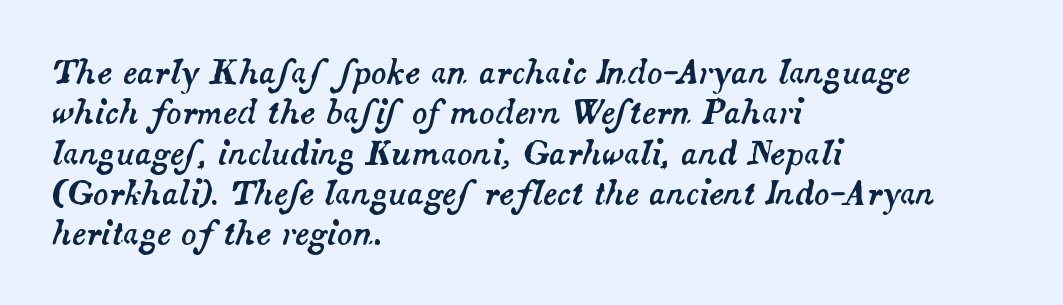
Q: Is the text italic (slanted)? A: Yes, it leans right by about 14 degrees.
Q: Is the text underlined? A: No.
Q: How is the paragraph aligned? A: Left-aligned.
Q: Is the spacing between letters normal or unusually wide? A: Normal.
Q: Is the spacing between lines tight, normal or loose? A: Normal.
Q: Width (condensed, normal, or wide)? A: Normal.
Q: Stroke contrast? A: Medium.
Q: x-height? A: Small.
Q: Monospaced? A: No.
